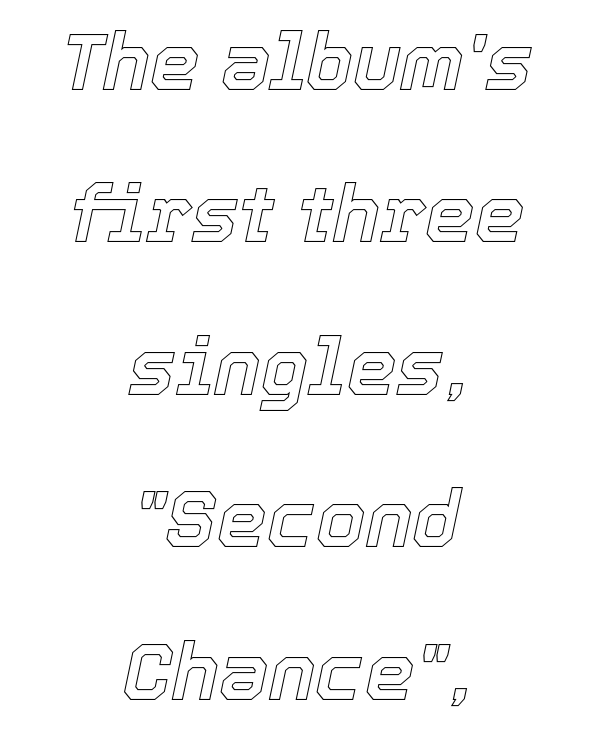
Is the block centered? Yes — each line is placed symmetrically about the middle. Here the designer chose a conventional face with non-uniform glyph widths. A bare baseline throughout the passage. This sample uses an oblique cut, with every glyph tilted off the vertical.
